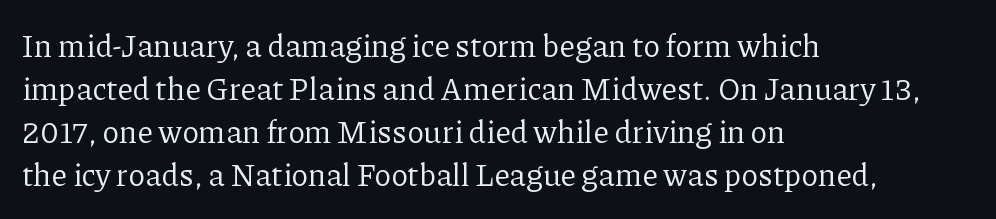
{"serif": "yes", "italic": "no", "bold": "no", "weight": "regular", "width": "normal", "stroke_contrast": "low", "x_height": "medium", "monospaced": "no", "underline": "no", "align": "left", "line_spacing": "normal", "line_spacing_ratio": 1.39, "letter_spacing": "normal", "letter_spacing_em": 0.0, "glyph_px": 31}
